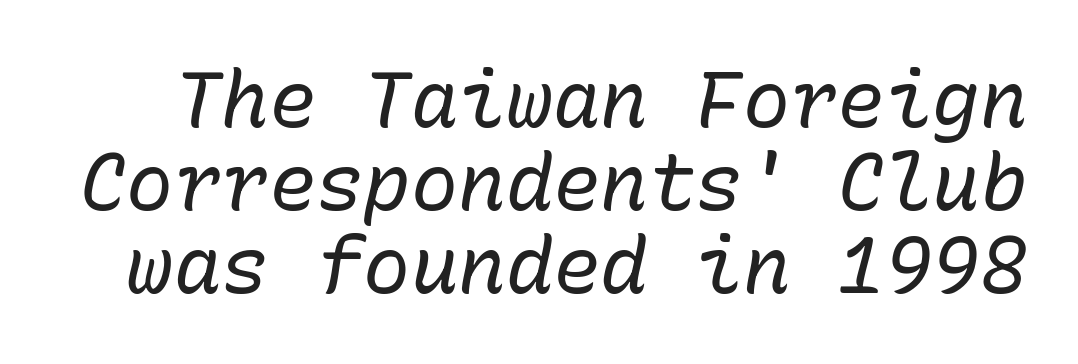
The characters are drawn with everyday or finer stroke widths. Think of a typewriter: that constant character pitch is what you see here. Students, observe: this is what under-led, compact text looks like. The passage shown has conventional tracking throughout.
